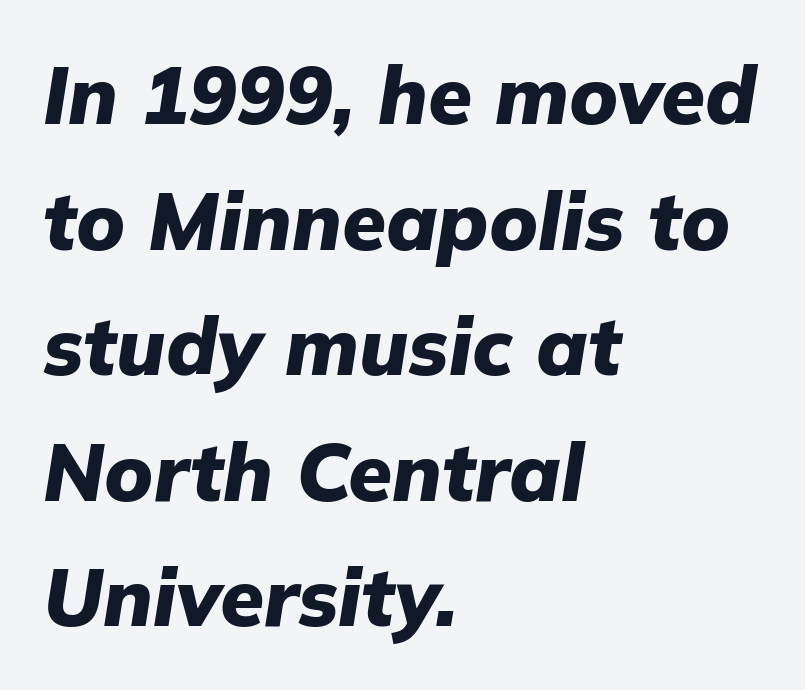
Q: Is the text bold? A: Yes.
Q: Is the text italic (slanted)? A: Yes, it leans right by about 9 degrees.
Q: Is the text underlined? A: No.
Q: How is the paragraph aligned? A: Left-aligned.
Q: Is the spacing between letters normal or unusually wide? A: Normal.
Q: Is the spacing between lines tight, normal or loose? A: Normal.
Q: Width (condensed, normal, or wide)? A: Normal.
Q: Stroke contrast? A: Low.
Q: x-height? A: Medium.
Q: Monospaced? A: No.
